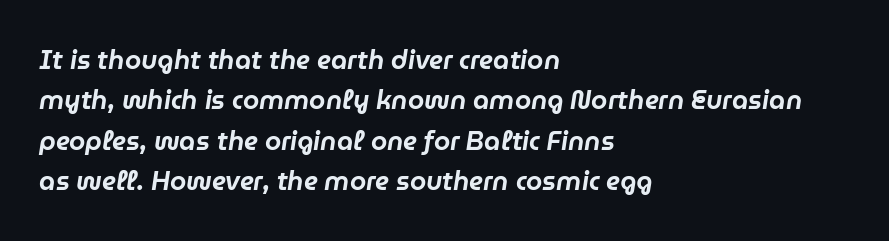
Q: Is the text italic (slanted)? A: Yes, it leans right by about 9 degrees.
Q: Is the text underlined? A: No.
Q: How is the paragraph aligned? A: Left-aligned.
Q: Is the spacing between letters normal or unusually wide? A: Normal.
Q: Is the spacing between lines tight, normal or loose? A: Normal.
